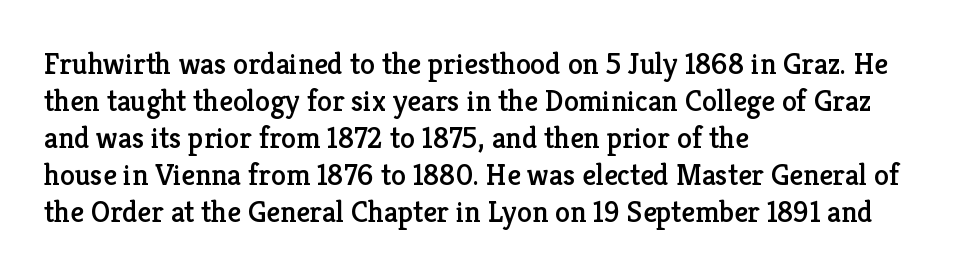
Q: Is the text italic (slanted)? A: No, it is upright.
Q: Is the typeface a serif or a sans-serif typeface? A: Serif.
Q: Is the text underlined? A: No.
Q: How is the paragraph aligned? A: Left-aligned.
Q: Is the spacing between letters normal or unusually wide? A: Normal.
Q: Width (condensed, normal, or wide)? A: Normal.
Q: Stroke contrast? A: Low.
Q: x-height? A: Medium.
Q: Monospaced? A: No.
